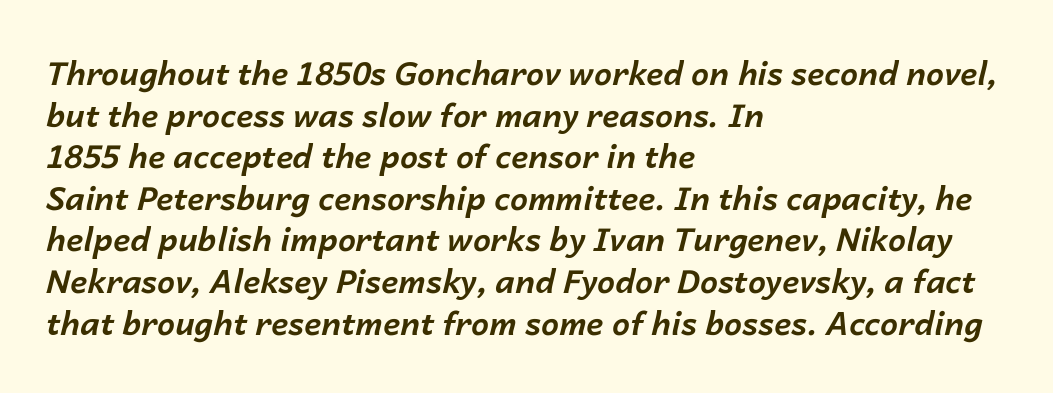
The characters look thick and weighty, a clear bold. Compared with ordinary roman type, these characters are visibly tilted. These lines keep a tight, regular rhythm from letter to letter. The designer left line spacing at the default. The rendering uses natural spacing where letterforms have individual widths.
